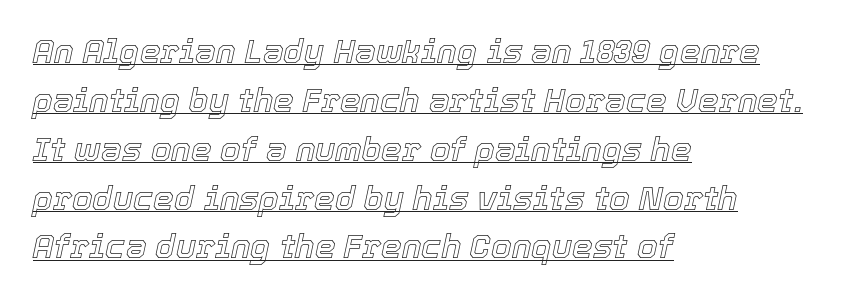
{"italic": "yes", "lean": "right", "slant_degrees": 12, "width": "normal", "x_height": "medium", "monospaced": "no", "underline": "yes", "align": "left", "line_spacing": "normal", "line_spacing_ratio": 1.48, "letter_spacing": "normal", "letter_spacing_em": 0.0, "glyph_px": 33}
